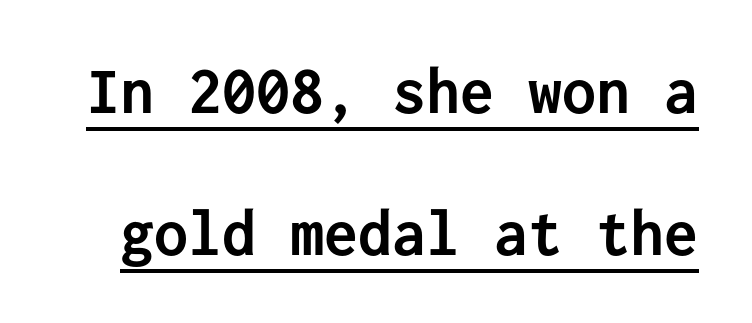
{"serif": "no", "italic": "no", "bold": "yes", "weight": "semibold", "width": "normal", "stroke_contrast": "low", "x_height": "medium", "monospaced": "yes", "underline": "yes", "line_spacing": "loose", "line_spacing_ratio": 2.09, "letter_spacing": "normal", "letter_spacing_em": 0.0, "glyph_px": 68}
